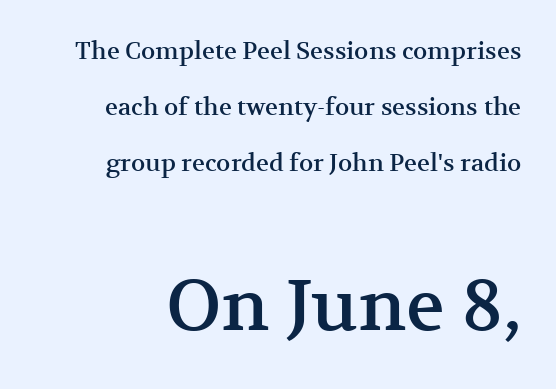
{"serif": "yes", "italic": "no", "width": "normal", "stroke_contrast": "medium", "x_height": "medium", "monospaced": "no", "underline": "no", "line_spacing": "loose", "line_spacing_ratio": 2.33, "letter_spacing": "normal", "letter_spacing_em": 0.0, "larger_block": "second", "size_ratio": 3.0, "glyph_px": 72}
